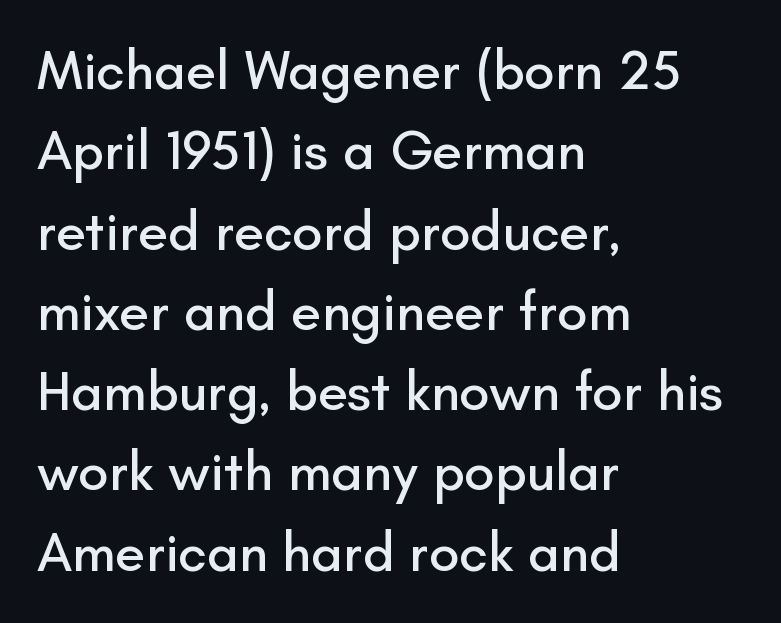
{"serif": "no", "italic": "no", "width": "normal", "stroke_contrast": "low", "x_height": "small", "monospaced": "no", "underline": "no", "align": "left", "line_spacing": "normal", "line_spacing_ratio": 1.46, "letter_spacing": "normal", "letter_spacing_em": 0.0, "glyph_px": 55}
